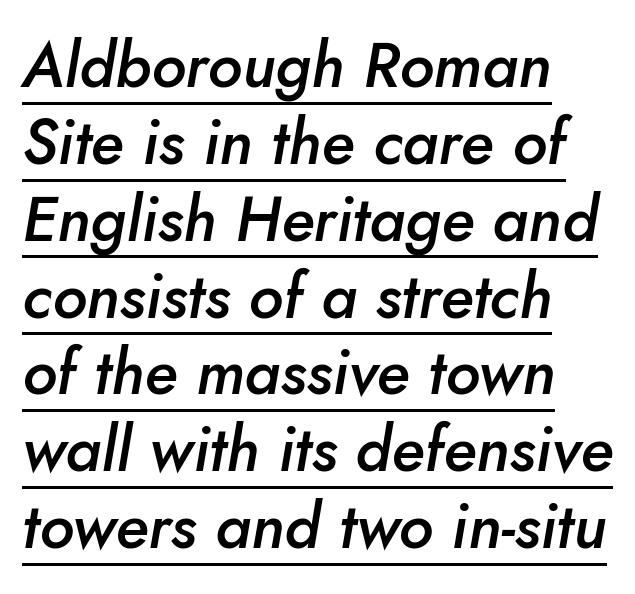
The image shows 63 px semibold type, italic (leaning right); set left-aligned, line spacing 1.22x, normal letter spacing, underlined; low stroke contrast and a small x-height.
